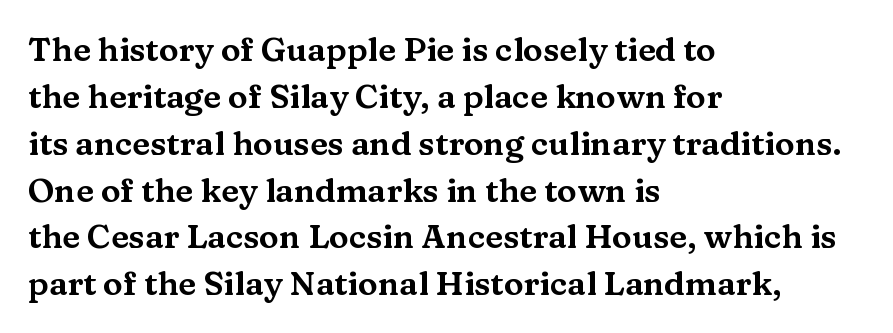
Each letter keeps its own natural width here, so spacing adapts to shape. The specimen reads as upright at a glance. Short and long lines alike share a common starting point at left. The horizontal fit of the characters is conventional and even.
